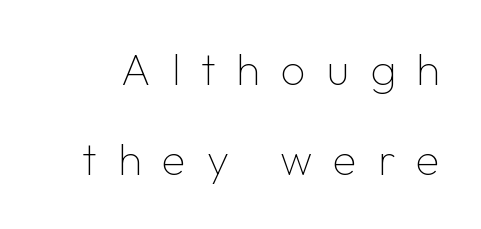
The image shows 44 px thin sans-serif type, upright; set loose line spacing (2.05x), unusually wide letter spacing (+0.47 em), not underlined; low stroke contrast and a medium x-height.
